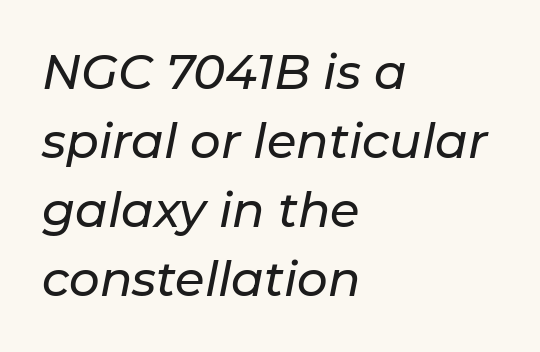
{"italic": "yes", "lean": "right", "slant_degrees": 11, "width": "normal", "stroke_contrast": "low", "x_height": "medium", "monospaced": "no", "underline": "no", "align": "left", "line_spacing": "normal", "line_spacing_ratio": 1.44, "letter_spacing": "normal", "letter_spacing_em": 0.0, "glyph_px": 48}
